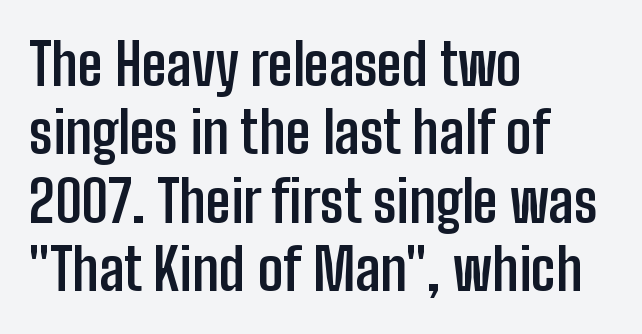
Each letter keeps its own natural width here, so spacing adapts to shape. Unmarked baselines from the first word to the last. Horizontal alignment here is leftward, the default for most running prose. Stroke terminals: plain, sans-serif. The typography opts for an upright posture over an oblique one.
